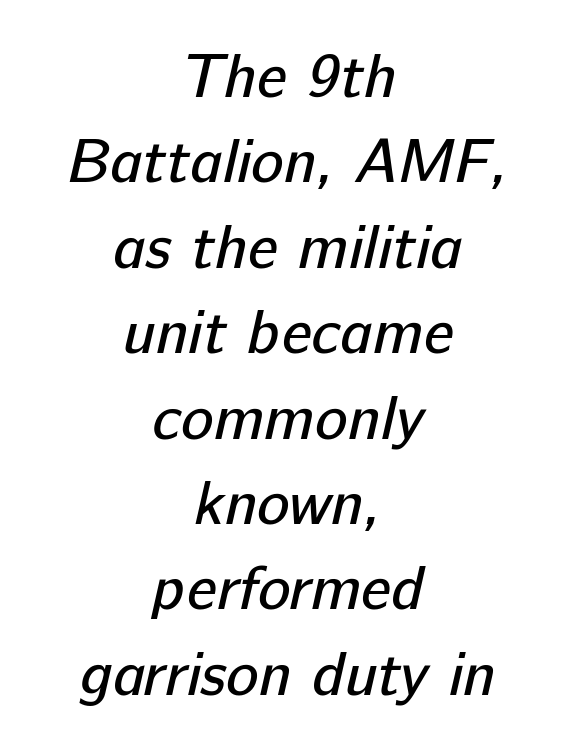
Q: Is the text bold? A: No.
Q: Is the typeface a serif or a sans-serif typeface? A: Sans-serif.
Q: Is the text underlined? A: No.
Q: How is the paragraph aligned? A: Centered.
Q: Is the spacing between letters normal or unusually wide? A: Normal.
Q: Is the spacing between lines tight, normal or loose? A: Normal.
Q: Width (condensed, normal, or wide)? A: Normal.
Q: Stroke contrast? A: Low.
Q: x-height? A: Medium.
Q: Monospaced? A: No.
